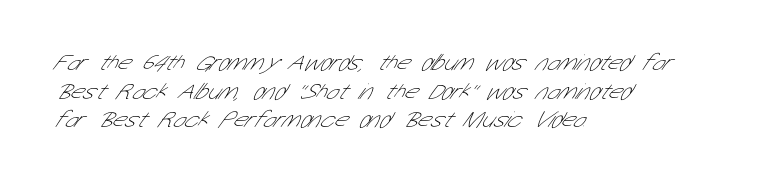
{"bold": "no", "underline": "no", "align": "left", "line_spacing_ratio": 1.24, "letter_spacing": "normal", "letter_spacing_em": 0.0, "glyph_px": 23}
